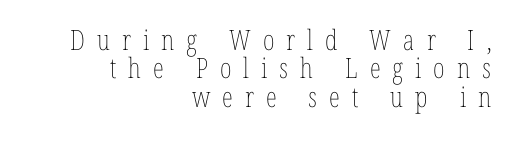
Q: Is the text bold? A: No.
Q: Is the text italic (slanted)? A: No, it is upright.
Q: Is the text underlined? A: No.
Q: How is the paragraph aligned? A: Right-aligned.
Q: Is the spacing between letters normal or unusually wide? A: Unusually wide.
Q: Is the spacing between lines tight, normal or loose? A: Tight.
Q: Width (condensed, normal, or wide)? A: Condensed.
Q: Stroke contrast? A: Low.
Q: x-height? A: Medium.
Q: Monospaced? A: No.
